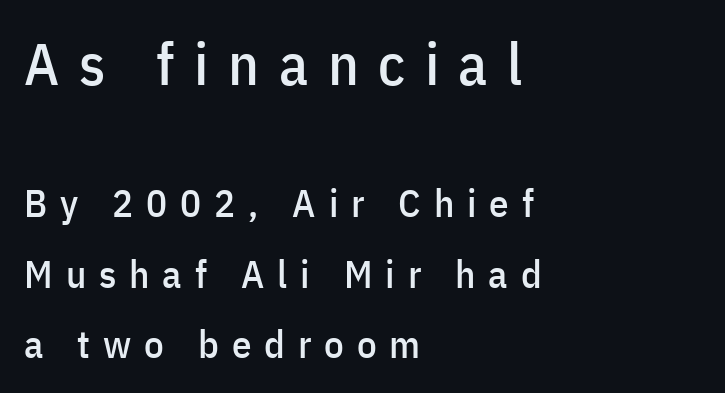
The image shows 59 px condensed sans-serif type, upright; set left-aligned, line spacing 1.8x, unusually wide letter spacing (+0.33 em), not underlined; the first (top) block is 1.51x larger; low stroke contrast and a medium x-height.
